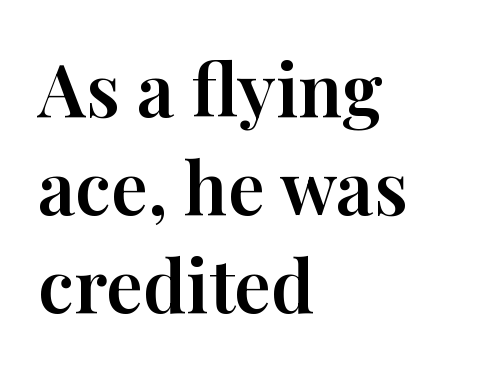
{"serif": "yes", "italic": "no", "width": "normal", "stroke_contrast": "high", "x_height": "medium", "monospaced": "no", "underline": "no", "align": "left", "line_spacing": "normal", "line_spacing_ratio": 1.34, "letter_spacing": "normal", "letter_spacing_em": 0.0, "glyph_px": 73}
